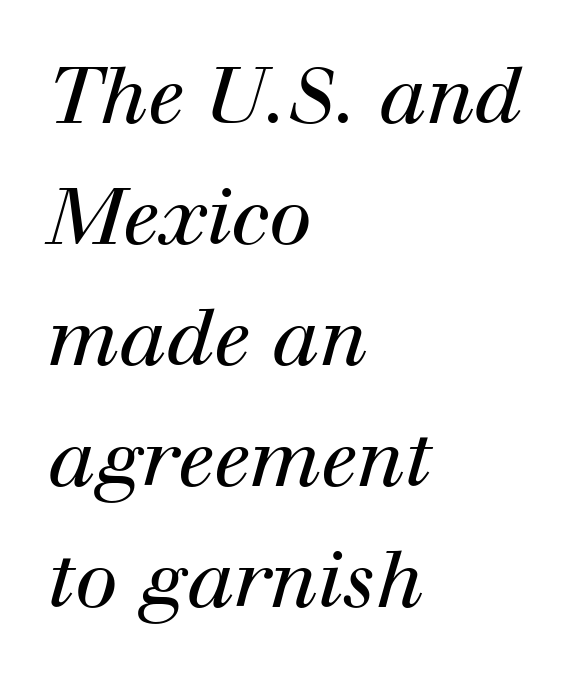
The whole block is typeset with a tilt. The letters sit at their default tracking, neither squeezed nor spread. Letters have the restrained weight of plain body copy at most. The text was rendered using a seriffed face with decorative stroke endings. Normally led — the rows are evenly, conventionally spaced. Spacing verdict: proportional, widths tailored to each character.
